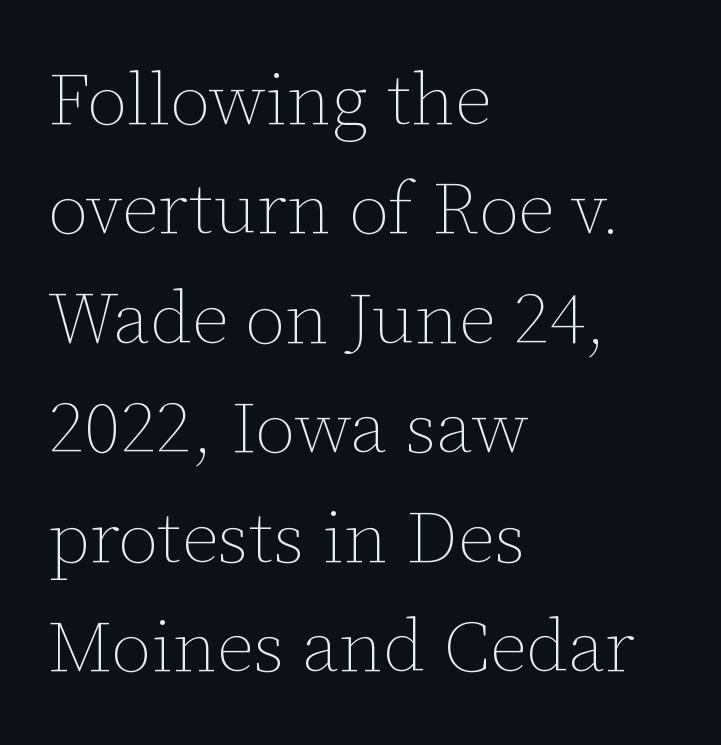
The image shows 73 px thin type, upright; set left-aligned, normal line spacing (1.5x), normal letter spacing, not underlined; low stroke contrast and a medium x-height.
